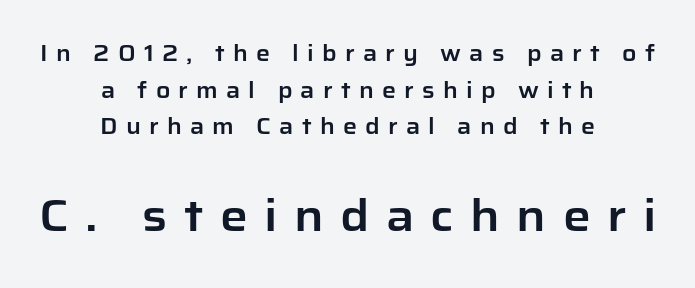
The image shows 44 px sans-serif type, upright; set centered, normal line spacing (1.67x), unusually wide letter spacing (+0.37 em), not underlined; the second (bottom) block is 2.0x larger; low stroke contrast and a medium x-height.
